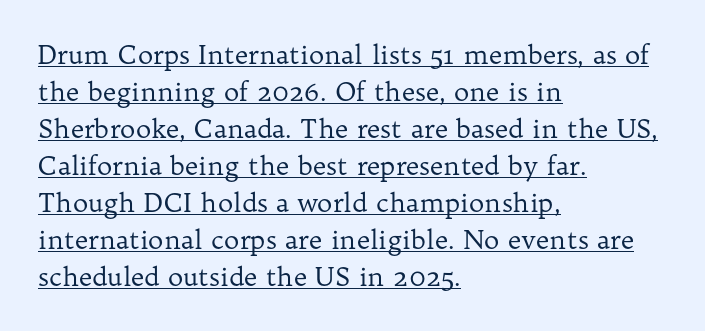
{"italic": "no", "bold": "no", "underline": "yes", "align": "left", "line_spacing": "normal", "line_spacing_ratio": 1.42, "letter_spacing": "normal", "letter_spacing_em": 0.0, "glyph_px": 26}
